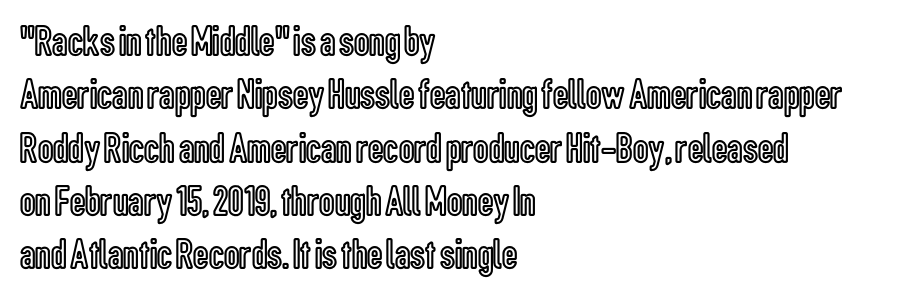
Type without underlining. Posture: vertical. Note the varied advance widths — an 'i' is clearly narrower than an 'm'. Glyph-to-glyph distance matches everyday printed text.
